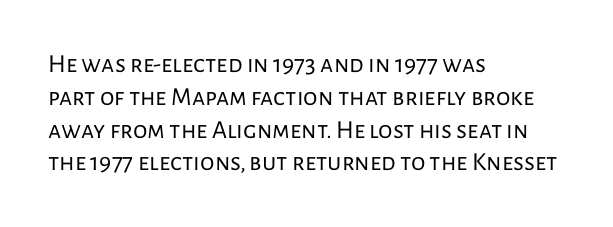
Q: Is the text bold? A: No.
Q: Is the text italic (slanted)? A: No, it is upright.
Q: Is the text underlined? A: No.
Q: How is the paragraph aligned? A: Left-aligned.
Q: Is the spacing between letters normal or unusually wide? A: Normal.
Q: Is the spacing between lines tight, normal or loose? A: Normal.
